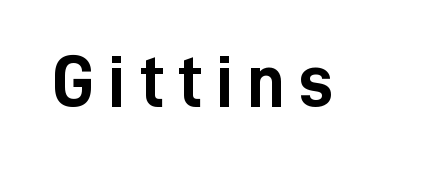
Q: Is the text bold? A: Yes.
Q: Is the text italic (slanted)? A: No, it is upright.
Q: Is the typeface a serif or a sans-serif typeface? A: Sans-serif.
Q: Is the text underlined? A: No.
Q: Width (condensed, normal, or wide)? A: Condensed.
Q: Stroke contrast? A: Low.
Q: x-height? A: Medium.
Q: Monospaced? A: No.
